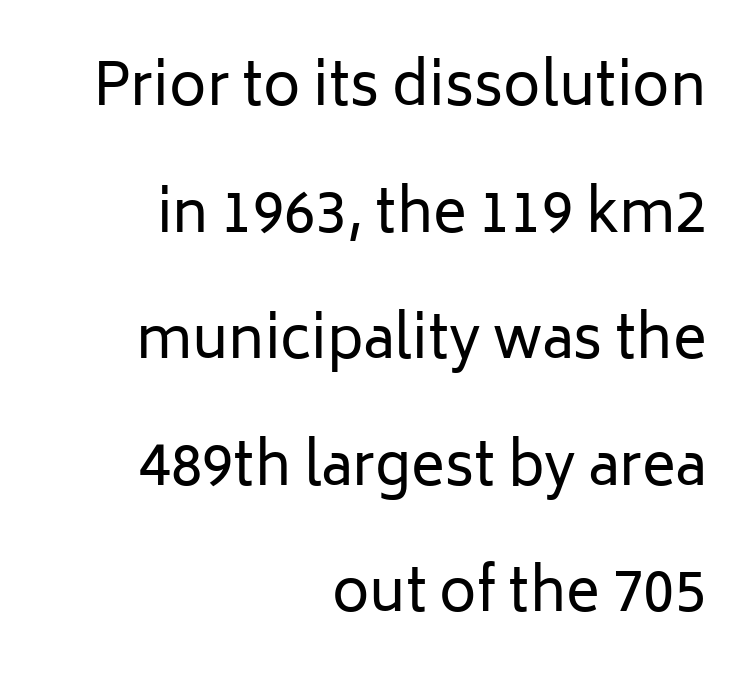
{"serif": "no", "italic": "no", "bold": "no", "weight": "regular", "width": "normal", "stroke_contrast": "low", "x_height": "medium", "monospaced": "no", "underline": "no", "align": "right", "line_spacing": "loose", "line_spacing_ratio": 2.22, "letter_spacing": "normal", "letter_spacing_em": 0.0, "glyph_px": 57}
